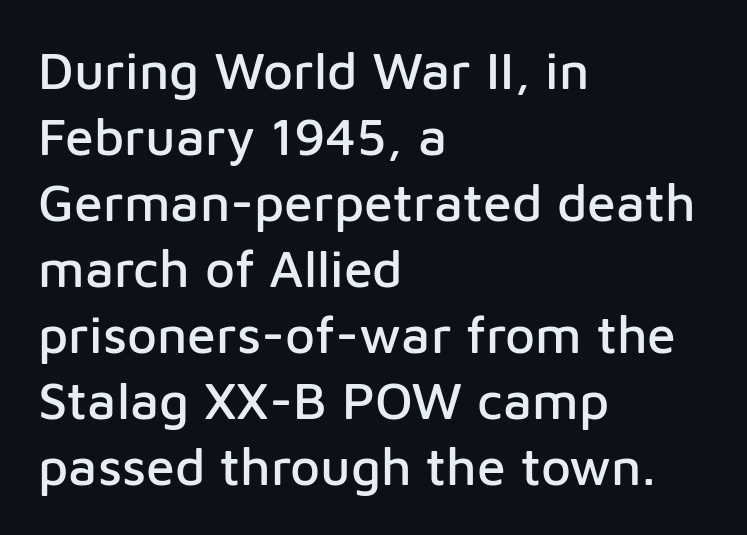
The image shows 52 px sans-serif type, upright; set left-aligned, normal line spacing (1.27x), normal letter spacing, not underlined; low stroke contrast and a medium x-height.
